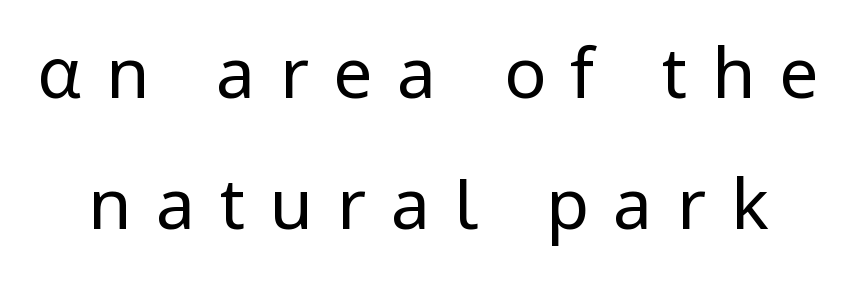
Q: Is the text bold? A: No.
Q: Is the text italic (slanted)? A: No, it is upright.
Q: Is the typeface a serif or a sans-serif typeface? A: Sans-serif.
Q: Is the text underlined? A: No.
Q: Is the spacing between letters normal or unusually wide? A: Unusually wide.
Q: Width (condensed, normal, or wide)? A: Normal.
Q: Stroke contrast? A: Low.
Q: x-height? A: Medium.
Q: Monospaced? A: No.
